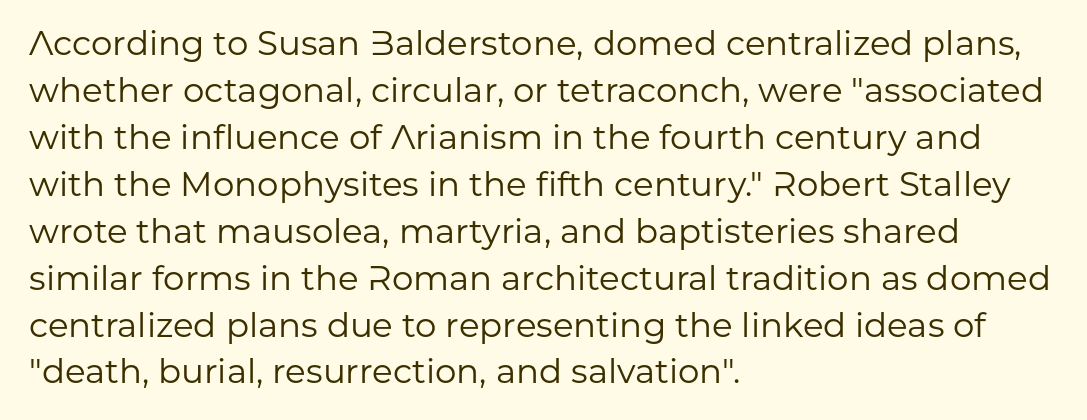
Normally led — the rows are evenly, conventionally spaced. The font is comparable to plain body text, perhaps lighter. You can tell it's not italic because the verticals are truly vertical. Each word holds together tightly as a unit, with standard inter-letter gaps. The rendering uses natural spacing where letterforms have individual widths.
